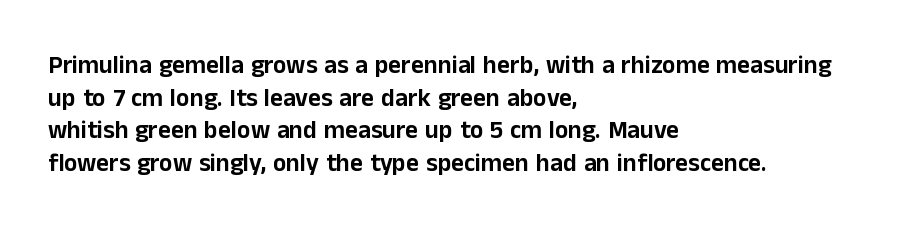
{"italic": "no", "underline": "no", "align": "left", "line_spacing": "normal", "line_spacing_ratio": 1.31, "letter_spacing": "normal", "letter_spacing_em": 0.0, "glyph_px": 25}
